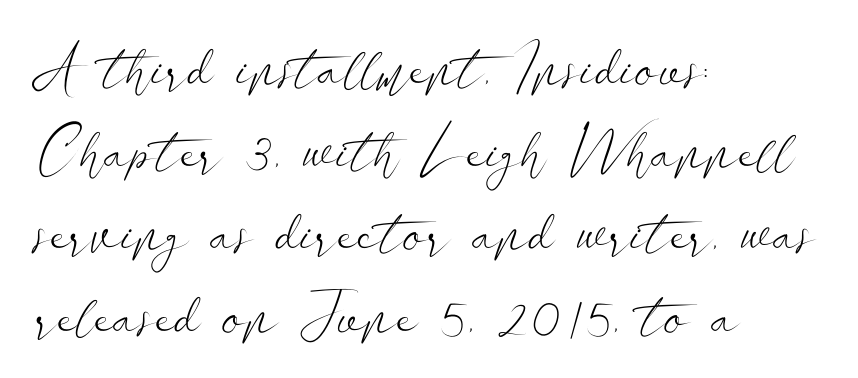
Alignment: flush left. A typesetter would call this leading conventional body-copy spacing. The face looks like a standard text weight, possibly lighter. Classification — sans serif.
